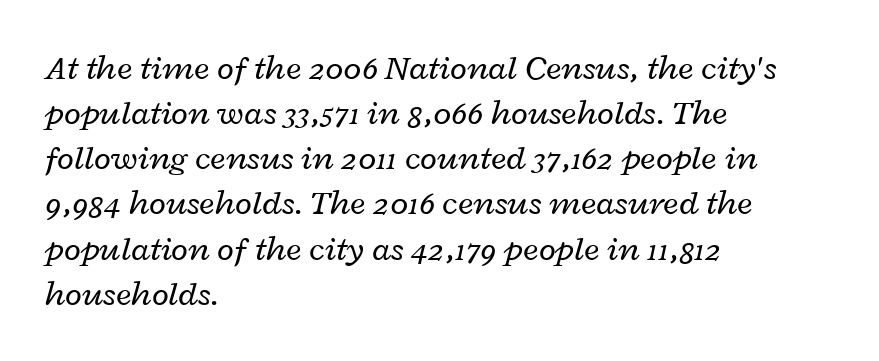
The image shows 35 px regular-weight, wide type, italic (leaning right); set left-aligned, normal line spacing (1.29x), normal letter spacing, not underlined; low stroke contrast and a medium x-height.
